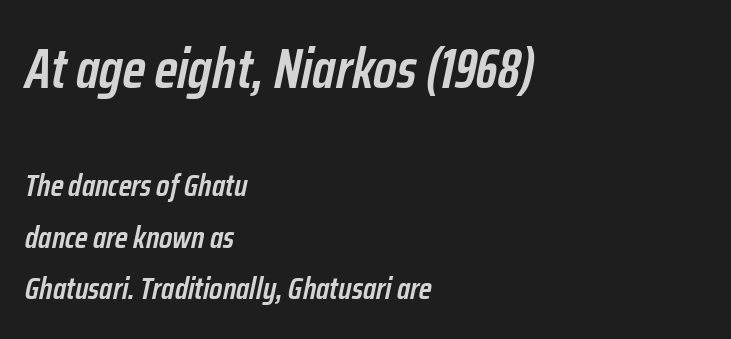
The image shows 55 px semibold, condensed type, italic (leaning right); set left-aligned, normal line spacing (1.66x), normal letter spacing, not underlined; the first (top) block is 1.77x larger; low stroke contrast and a medium x-height.
